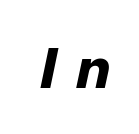
Every character sits at an angle, as italics do. In terms of weight, the rendering is a true, heavy bold. Descender tails drop into unmarked territory. The letters advance in unequal steps, a hallmark of proportional type. Tracking value appears strongly positive — letters spread wide.
